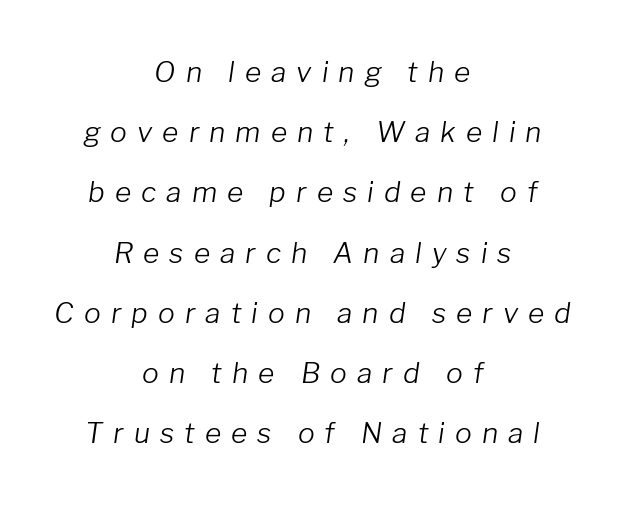
The image shows 28 px light type, italic (leaning right); set centered, loose line spacing (2.15x), unusually wide letter spacing (+0.36 em), not underlined; low stroke contrast and a medium x-height.
